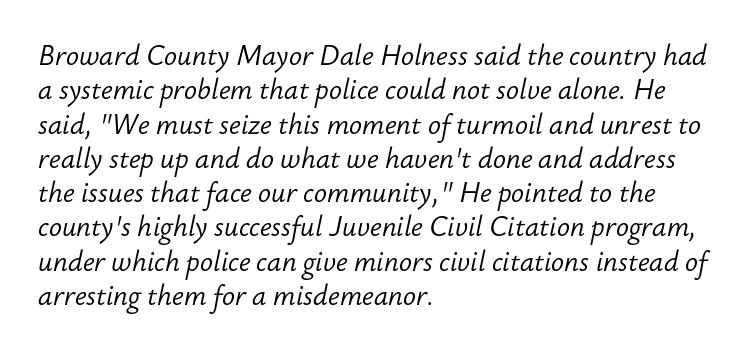
{"italic": "yes", "lean": "right", "slant_degrees": 12, "bold": "no", "underline": "no", "align": "left", "line_spacing": "normal", "line_spacing_ratio": 1.27, "letter_spacing": "normal", "letter_spacing_em": 0.0, "glyph_px": 27}
